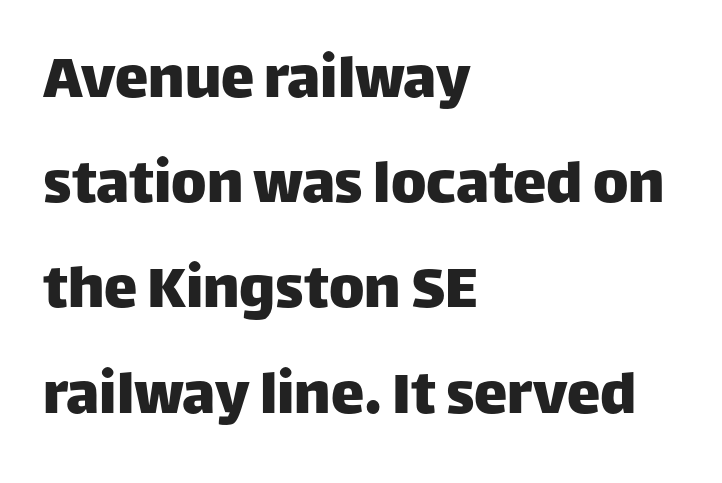
Letter spacing: default. Unlike italic type, these characters show no tilt at all. The area under the type is left untouched. Line spacing here is normal. Each line starts at the same left margin while the right side varies.
